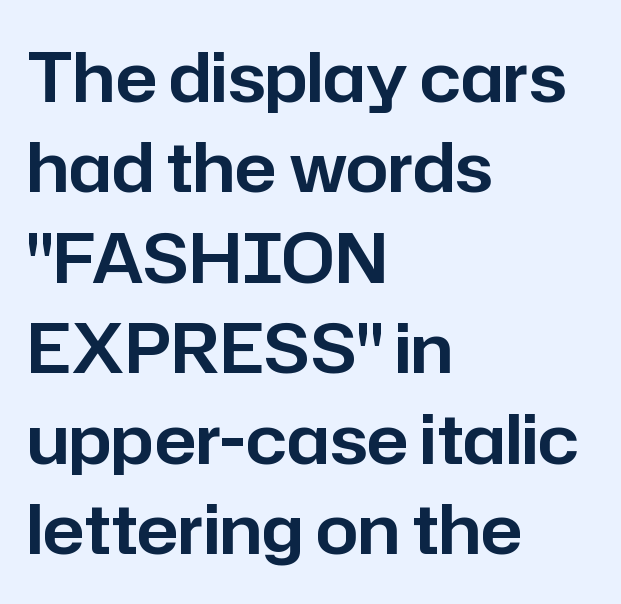
{"serif": "no", "italic": "no", "width": "normal", "stroke_contrast": "low", "x_height": "medium", "monospaced": "no", "underline": "no", "align": "left", "line_spacing": "normal", "line_spacing_ratio": 1.33, "letter_spacing": "normal", "letter_spacing_em": 0.0, "glyph_px": 68}
